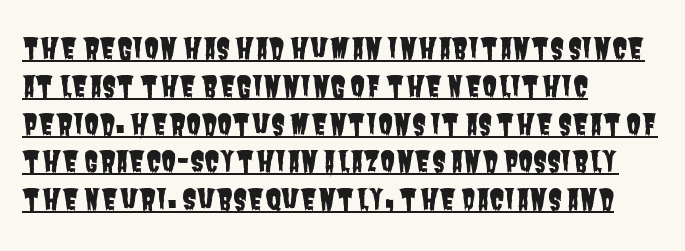
{"serif": "no", "width": "condensed", "stroke_contrast": "low", "x_height": "large", "monospaced": "no", "underline": "yes", "align": "left", "line_spacing": "normal", "line_spacing_ratio": 1.35, "letter_spacing": "normal", "letter_spacing_em": 0.0, "glyph_px": 28}
